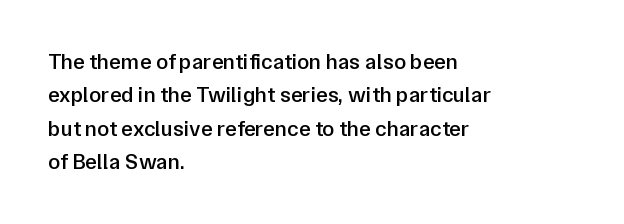
Rows of type keep a routine distance in the vertical direction. Default kerning and tracking; the words read as compact shapes. The font's upright variant was chosen for this text. As a designer I'd log this as weight 600, semibold. The string is rendered with underlining switched off.
